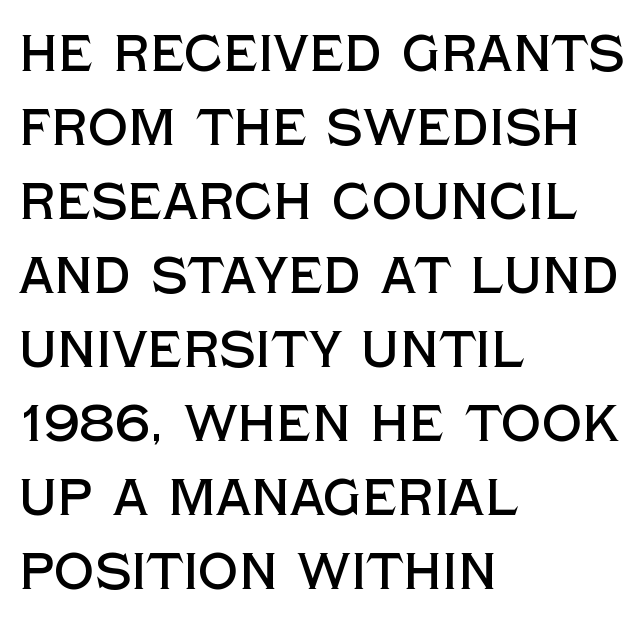
Q: Is the text italic (slanted)? A: No, it is upright.
Q: Is the typeface a serif or a sans-serif typeface? A: Sans-serif.
Q: Is the text underlined? A: No.
Q: How is the paragraph aligned? A: Left-aligned.
Q: Is the spacing between letters normal or unusually wide? A: Normal.
Q: Is the spacing between lines tight, normal or loose? A: Normal.
Q: Width (condensed, normal, or wide)? A: Normal.
Q: x-height? A: Large.
Q: Monospaced? A: No.
